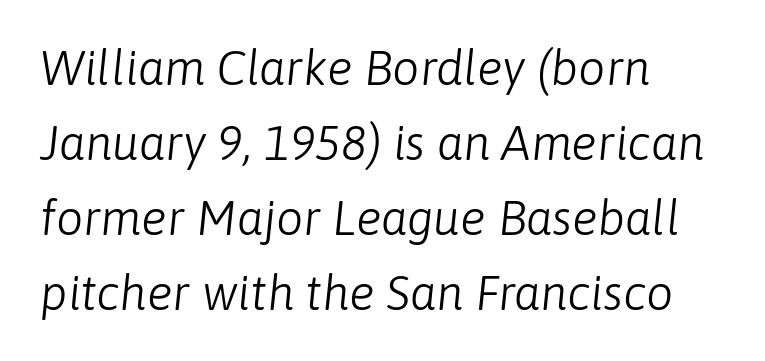
{"italic": "yes", "lean": "right", "slant_degrees": 6, "bold": "no", "weight": "light", "width": "normal", "stroke_contrast": "low", "x_height": "medium", "monospaced": "no", "underline": "no", "align": "left", "line_spacing": "normal", "line_spacing_ratio": 1.56, "letter_spacing": "normal", "letter_spacing_em": 0.0, "glyph_px": 48}
